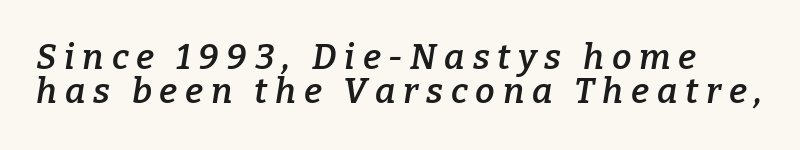
The image shows 35 px semibold serif type, italic (leaning right); set tight line spacing (0.98x), unusually wide letter spacing (+0.22 em), not underlined; low stroke contrast and a medium x-height.
